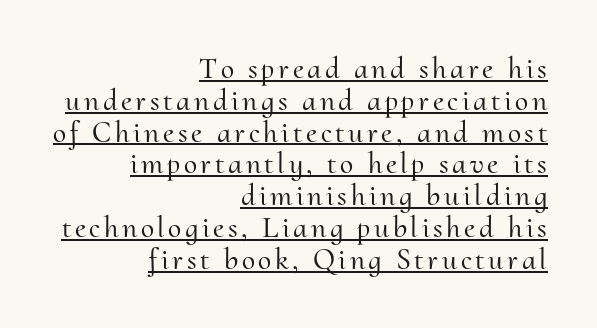
These lines stack with their right ends in a neat column. Spacing verdict: proportional, widths tailored to each character. The passage shown is underscored from start to finish. Designer's note — italics off, roman on. This is serif lettering, the kind often seen in printed books.
